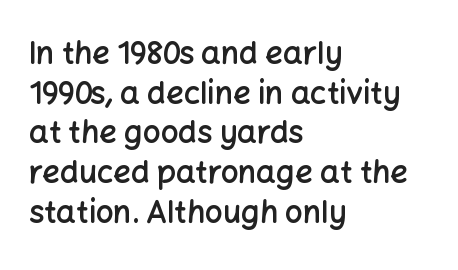
{"serif": "no", "italic": "no", "bold": "semi", "weight": "semibold", "width": "normal", "stroke_contrast": "low", "x_height": "medium", "monospaced": "no", "underline": "no", "align": "left", "line_spacing": "normal", "line_spacing_ratio": 1.28, "letter_spacing": "normal", "letter_spacing_em": 0.0, "glyph_px": 31}
